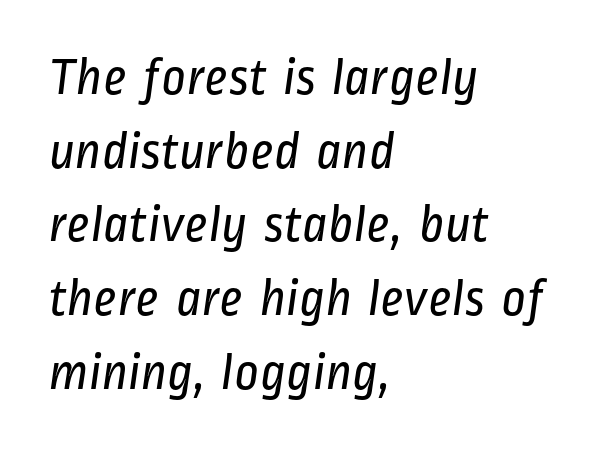
Q: Is the text bold? A: No.
Q: Is the typeface a serif or a sans-serif typeface? A: Sans-serif.
Q: Is the text underlined? A: No.
Q: How is the paragraph aligned? A: Left-aligned.
Q: Is the spacing between letters normal or unusually wide? A: Normal.
Q: Is the spacing between lines tight, normal or loose? A: Normal.
Q: Width (condensed, normal, or wide)? A: Condensed.
Q: Stroke contrast? A: Low.
Q: x-height? A: Medium.
Q: Monospaced? A: No.
